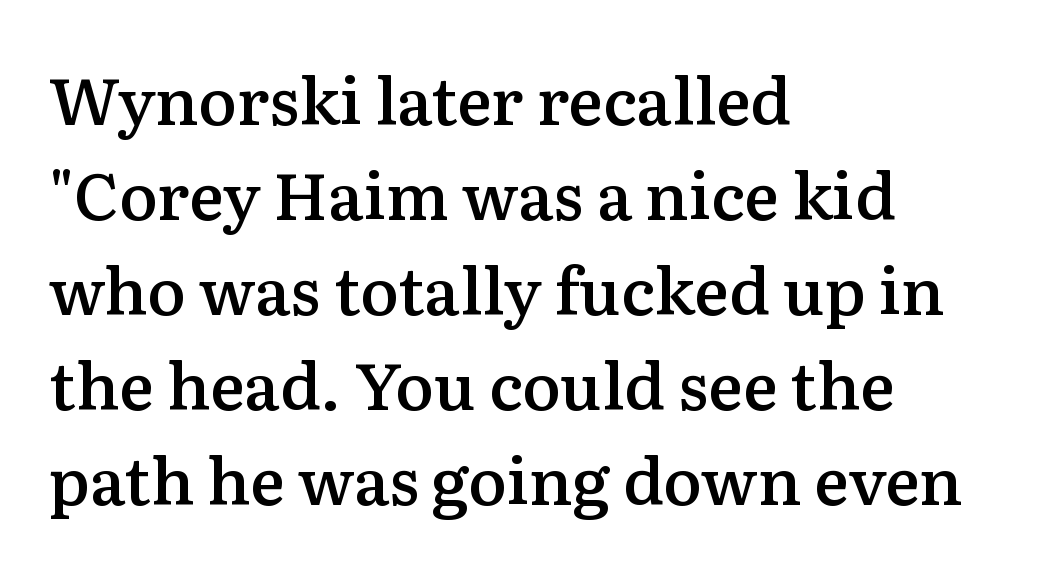
Q: Is the text bold? A: Semi-bold.
Q: Is the text italic (slanted)? A: No, it is upright.
Q: Is the typeface a serif or a sans-serif typeface? A: Serif.
Q: Is the text underlined? A: No.
Q: How is the paragraph aligned? A: Left-aligned.
Q: Is the spacing between letters normal or unusually wide? A: Normal.
Q: Is the spacing between lines tight, normal or loose? A: Normal.
Q: Width (condensed, normal, or wide)? A: Normal.
Q: Stroke contrast? A: Medium.
Q: x-height? A: Medium.
Q: Monospaced? A: No.
